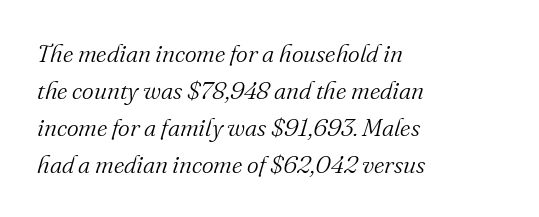
{"italic": "yes", "lean": "right", "slant_degrees": 16, "bold": "no", "underline": "no", "align": "left", "line_spacing": "normal", "line_spacing_ratio": 1.48, "letter_spacing": "normal", "letter_spacing_em": 0.0, "glyph_px": 25}
